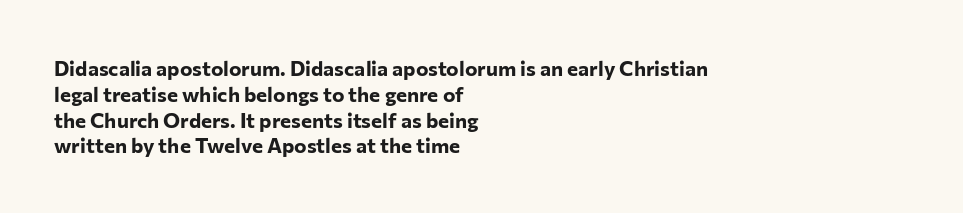
{"italic": "no", "bold": "yes", "underline": "no", "align": "left", "line_spacing_ratio": 1.23, "letter_spacing": "normal", "letter_spacing_em": 0.0, "glyph_px": 21}
